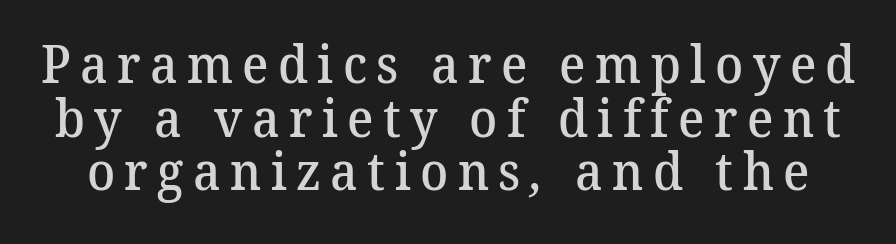
The image shows 52 px semibold serif type; set tight line spacing (1.03x), not underlined; medium stroke contrast and a medium x-height.
